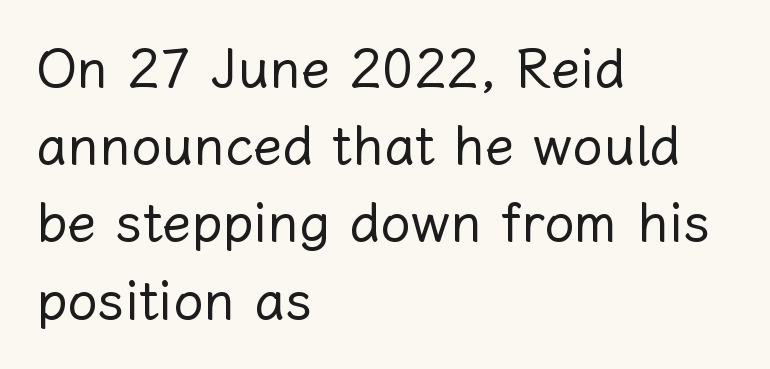
The image shows 54 px regular-weight type, upright; set left-aligned, normal line spacing (1.43x), normal letter spacing, not underlined; low stroke contrast and a medium x-height.
